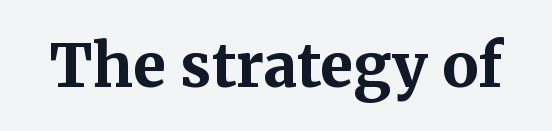
The image shows 60 px bold serif type, upright; set normal letter spacing, not underlined; medium stroke contrast and a medium x-height.
